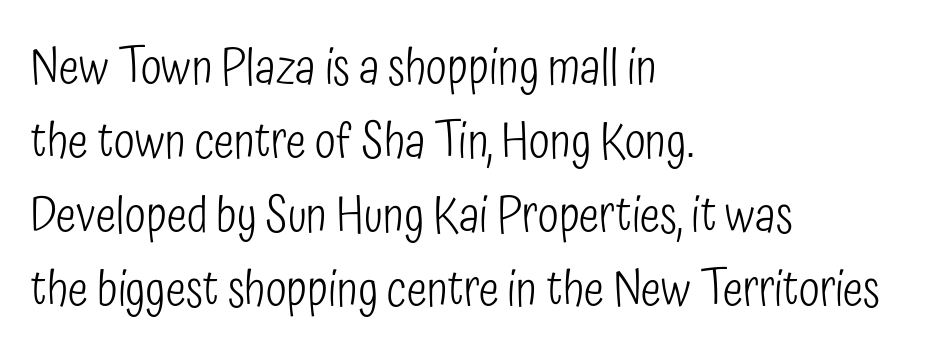
Letters have the restrained weight of plain body copy at most. The leading is moderate, giving the passage an even texture. Honestly, the letter spacing is just normal — you wouldn't notice it. If you drew a line through each stem, it would be perfectly vertical.
